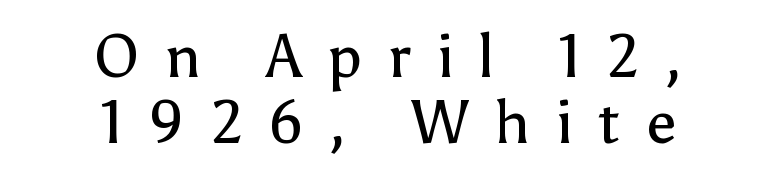
The image shows 60 px regular-weight sans-serif type, upright; set centered, tight line spacing (1.1x), unusually wide letter spacing (+0.43 em), not underlined; low stroke contrast and a medium x-height.
